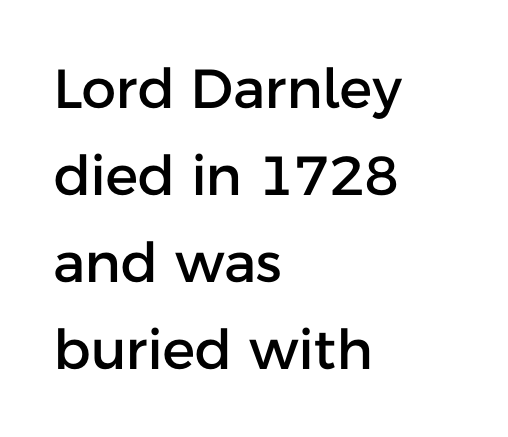
{"serif": "no", "italic": "no", "width": "normal", "stroke_contrast": "low", "x_height": "medium", "monospaced": "no", "underline": "no", "align": "left", "line_spacing": "normal", "line_spacing_ratio": 1.58, "letter_spacing": "normal", "letter_spacing_em": 0.0, "glyph_px": 55}
